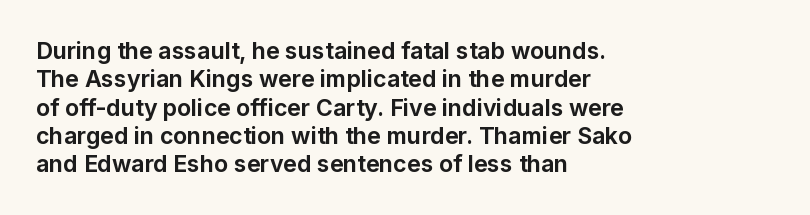
Plain, unruled lines of type. Heft: maximum for text — a bold. The tracking reads as untouched default to a designer's eye. Nope, not italic — everything's standing straight.
